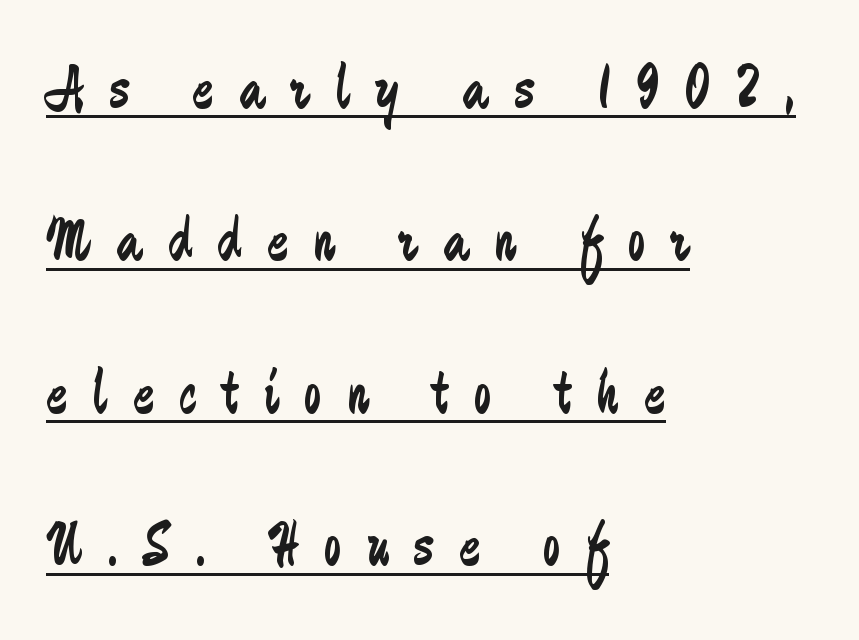
What stands out about the letter spacing? Its width — letters are far apart. Stroke thickness stays within the range of a standard reading face or lighter. A typesetter would call this proportional, since set widths differ per character. This is underlined copy, the kind a proofreader might mark for attention. Note: no serifs on the glyphs.
